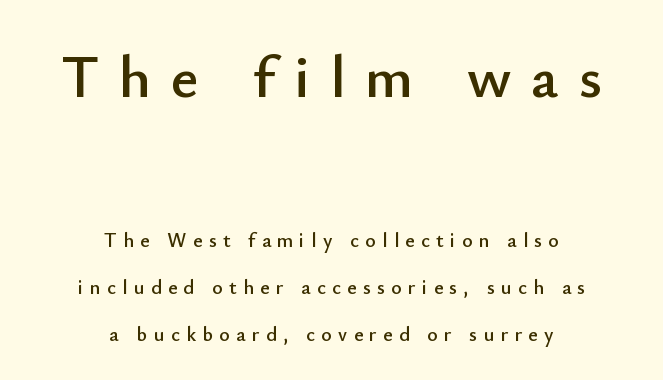
The image shows 61 px sans-serif type, upright; set centered, loose line spacing (2.36x), unusually wide letter spacing (+0.32 em), not underlined; the first (top) block is 3.05x larger; low stroke contrast and a small x-height.
